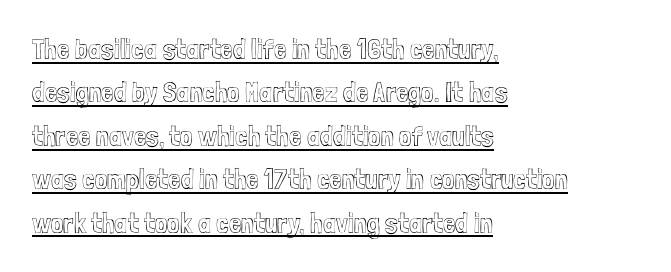
Q: Is the text italic (slanted)? A: No, it is upright.
Q: Is the text underlined? A: Yes.
Q: How is the paragraph aligned? A: Left-aligned.
Q: Is the spacing between letters normal or unusually wide? A: Normal.
Q: Is the spacing between lines tight, normal or loose? A: Normal.
Q: Width (condensed, normal, or wide)? A: Condensed.
Q: x-height? A: Medium.
Q: Monospaced? A: No.
